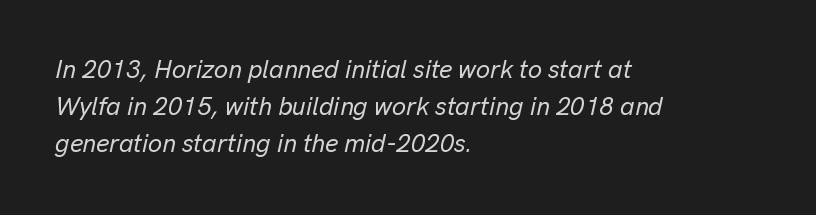
Leftover space on each line is placed entirely after the last word. Summary of vertical rhythm: regular, with standard interline spacing. Tracking value appears to be zero — textbook default spacing. Just letters on the line, the space beneath them empty. Italic: yes, the glyphs are oblique.
